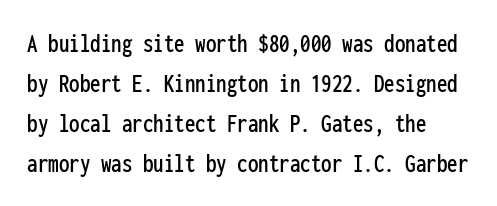
Note the uniform advance width — an 'i' takes as much space as an 'm'. Nothing sits at the stroke ends, so this counts as sans-serif. Underlining? Definitely not there. Rendered with straight, roman letterforms.
